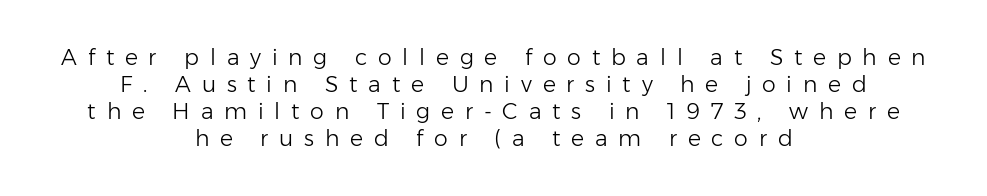
Q: Is the text bold? A: No.
Q: Is the text italic (slanted)? A: No, it is upright.
Q: Is the text underlined? A: No.
Q: How is the paragraph aligned? A: Centered.
Q: Is the spacing between letters normal or unusually wide? A: Unusually wide.
